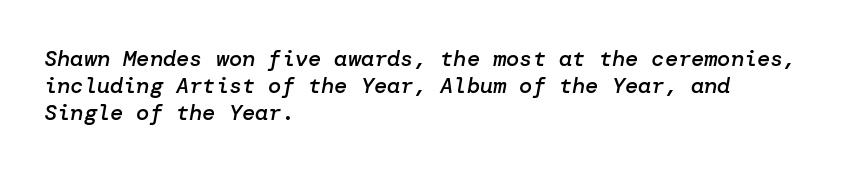
{"italic": "yes", "lean": "right", "slant_degrees": 10, "bold": "semi", "underline": "no", "align": "left", "line_spacing_ratio": 1.23, "letter_spacing": "normal", "letter_spacing_em": 0.0, "glyph_px": 22}
